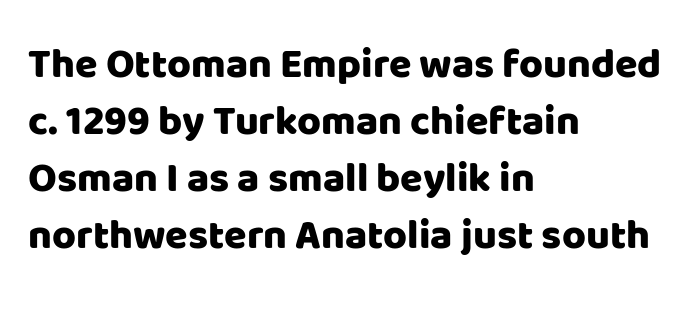
Q: Is the text italic (slanted)? A: No, it is upright.
Q: Is the typeface a serif or a sans-serif typeface? A: Sans-serif.
Q: Is the text underlined? A: No.
Q: How is the paragraph aligned? A: Left-aligned.
Q: Is the spacing between letters normal or unusually wide? A: Normal.
Q: Is the spacing between lines tight, normal or loose? A: Normal.
Q: Width (condensed, normal, or wide)? A: Normal.
Q: Stroke contrast? A: Low.
Q: x-height? A: Large.
Q: Monospaced? A: No.
